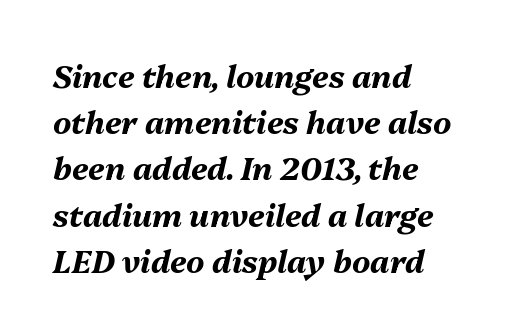
Beneath every word, the page is bare. The rendering uses a bold face; every stroke is thick and dark. Short note: letters normally spaced. You could not count columns in this text — the font is proportionally spaced.
